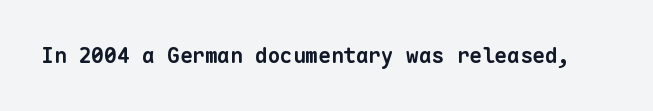
On the weight axis this lands at bold, roughly 700. Spacing between characters is what you'd get straight out of the box. Check under the words: just untouched page.
